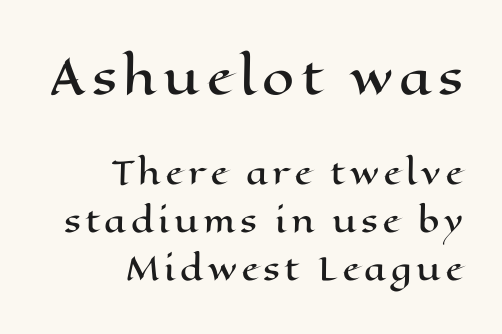
Reading down the column, the eye jumps a familiar distance to each next line. In terms of posture, this sample is upright. Nobody drew a line under any word here. Casual observation: everything's shoved over to the right. Here the designer chose a conventional face with non-uniform glyph widths. Size hierarchy here favors the leading block over the trailing one.
